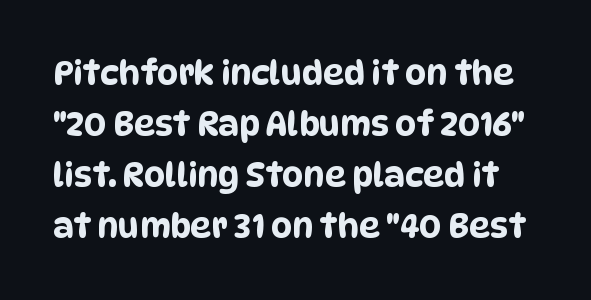
The image shows 33 px condensed sans-serif type; set normal line spacing (1.55x), normal letter spacing, not underlined; low stroke contrast and a large x-height.
